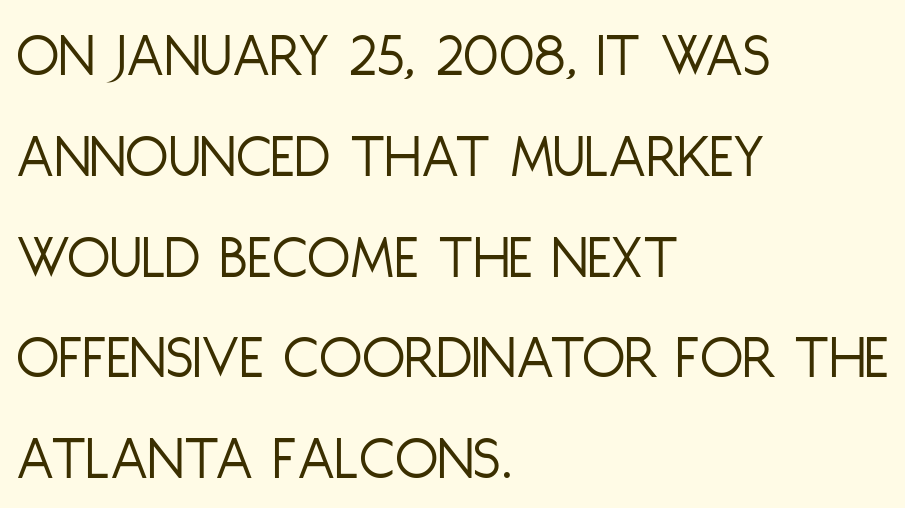
The image shows 63 px light, condensed sans-serif type, upright; set left-aligned, normal line spacing (1.6x), normal letter spacing, not underlined; low stroke contrast and a large x-height.
